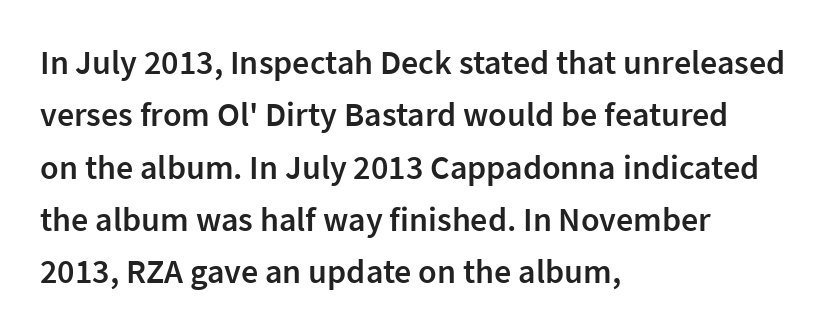
Tracking value appears to be zero — textbook default spacing. Descenders are the only things crossing below the line. Horizontally, the lines are justified to the leading edge only. The rows are spaced the way most documents space them. Moderately thickened strokes mark this as semibold type. This sample uses a sans-serif face.
